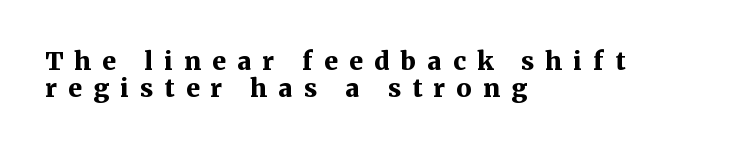
{"italic": "no", "bold": "yes", "underline": "no", "align": "left", "line_spacing": "tight", "line_spacing_ratio": 1.07, "letter_spacing": "wide", "letter_spacing_em": 0.45, "glyph_px": 25}
